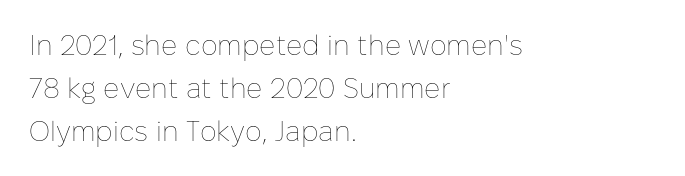
{"italic": "no", "bold": "no", "weight": "thin", "width": "normal", "stroke_contrast": "low", "x_height": "medium", "monospaced": "no", "underline": "no", "align": "left", "line_spacing": "normal", "line_spacing_ratio": 1.53, "letter_spacing": "normal", "letter_spacing_em": 0.0, "glyph_px": 28}
